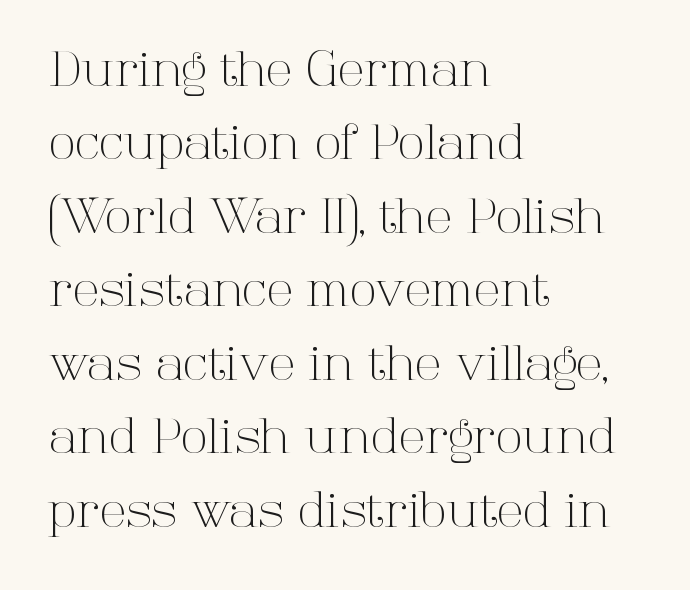
Q: Is the text bold? A: No.
Q: Is the text italic (slanted)? A: No, it is upright.
Q: Is the typeface a serif or a sans-serif typeface? A: Serif.
Q: Is the text underlined? A: No.
Q: How is the paragraph aligned? A: Left-aligned.
Q: Is the spacing between letters normal or unusually wide? A: Normal.
Q: Is the spacing between lines tight, normal or loose? A: Normal.
Q: Width (condensed, normal, or wide)? A: Normal.
Q: Stroke contrast? A: High.
Q: x-height? A: Medium.
Q: Monospaced? A: No.
